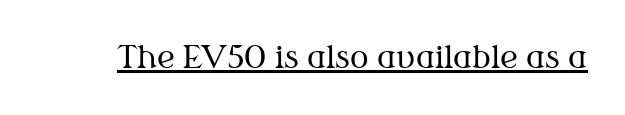
The passage shown is not bold in any degree. Notice how the stems are strictly vertical — no italics here. These lines keep a tight, regular rhythm from letter to letter. The rendering uses natural spacing where letterforms have individual widths. Is there an underline? Yes — a line sits under the letters. A serif font was chosen for this passage.
